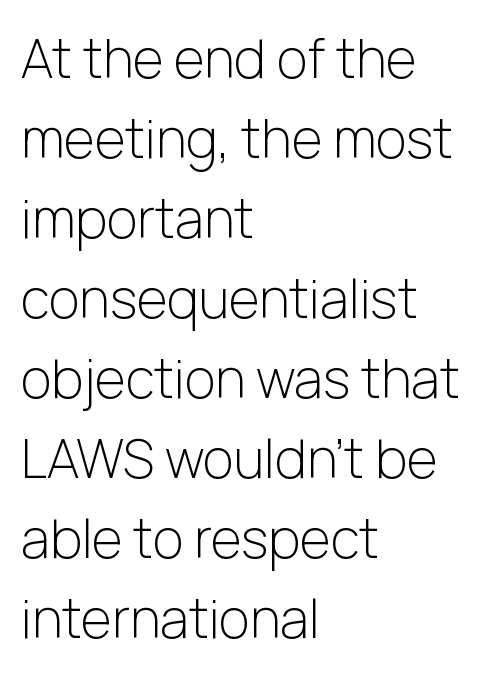
Q: Is the text bold? A: No.
Q: Is the text italic (slanted)? A: No, it is upright.
Q: Is the typeface a serif or a sans-serif typeface? A: Sans-serif.
Q: Is the text underlined? A: No.
Q: How is the paragraph aligned? A: Left-aligned.
Q: Is the spacing between letters normal or unusually wide? A: Normal.
Q: Is the spacing between lines tight, normal or loose? A: Normal.
Q: Width (condensed, normal, or wide)? A: Normal.
Q: Stroke contrast? A: Low.
Q: x-height? A: Medium.
Q: Monospaced? A: No.
